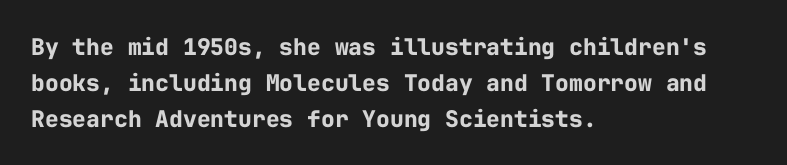
{"italic": "no", "bold": "yes", "underline": "no", "align": "left", "line_spacing": "normal", "line_spacing_ratio": 1.56, "letter_spacing": "normal", "letter_spacing_em": 0.0, "glyph_px": 23}
